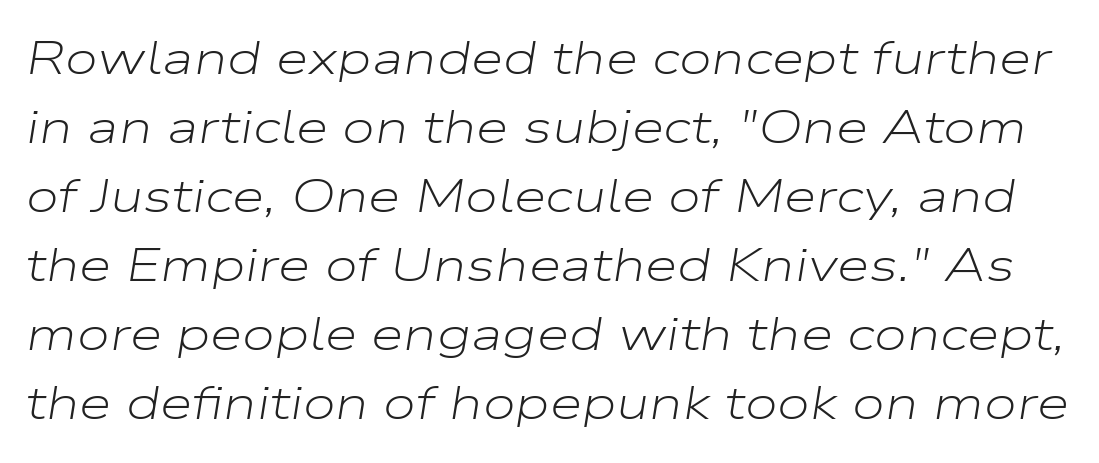
Q: Is the text bold? A: No.
Q: Is the text italic (slanted)? A: Yes, it leans right by about 9 degrees.
Q: Is the text underlined? A: No.
Q: Is the spacing between letters normal or unusually wide? A: Normal.
Q: Is the spacing between lines tight, normal or loose? A: Normal.
Q: Width (condensed, normal, or wide)? A: Wide.
Q: Stroke contrast? A: Low.
Q: x-height? A: Medium.
Q: Monospaced? A: No.
